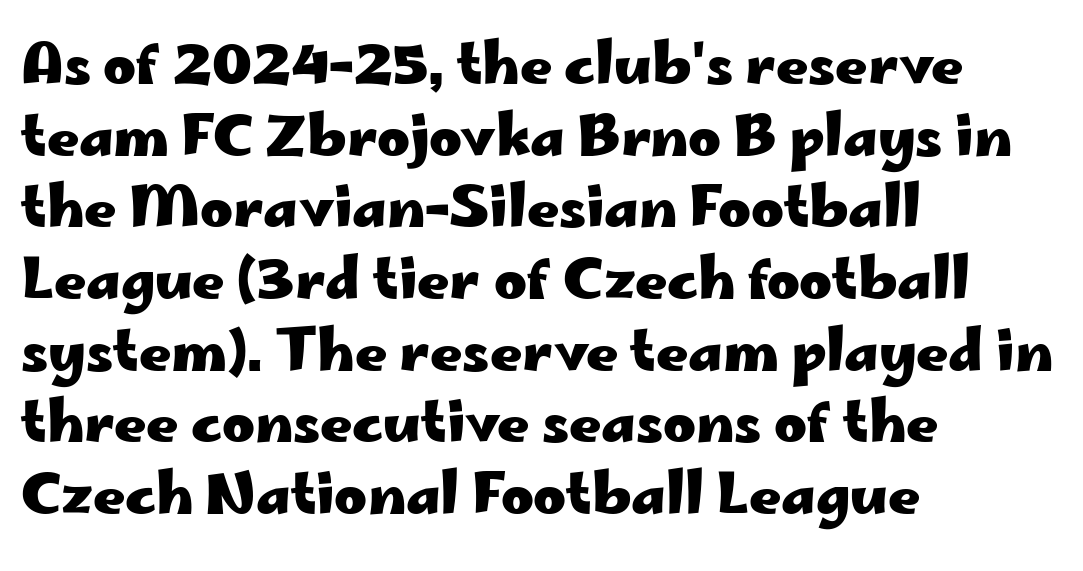
Q: Is the text bold? A: Yes.
Q: Is the text italic (slanted)? A: No, it is upright.
Q: Is the typeface a serif or a sans-serif typeface? A: Sans-serif.
Q: Is the text underlined? A: No.
Q: How is the paragraph aligned? A: Left-aligned.
Q: Is the spacing between letters normal or unusually wide? A: Normal.
Q: Is the spacing between lines tight, normal or loose? A: Normal.
Q: Width (condensed, normal, or wide)? A: Wide.
Q: Stroke contrast? A: Low.
Q: x-height? A: Small.
Q: Monospaced? A: No.
